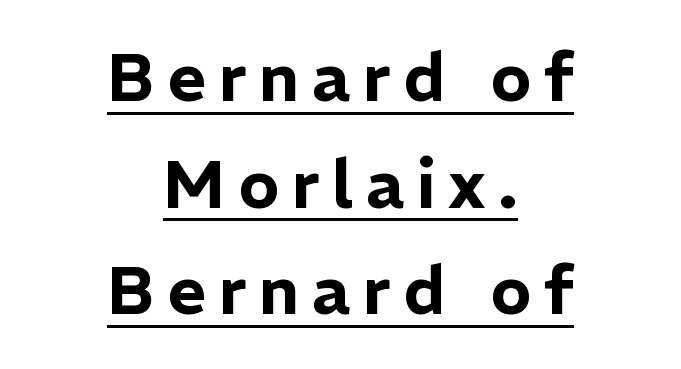
{"serif": "no", "italic": "no", "width": "normal", "stroke_contrast": "low", "x_height": "medium", "monospaced": "no", "underline": "yes", "align": "center", "line_spacing": "normal", "line_spacing_ratio": 1.59, "glyph_px": 67}
